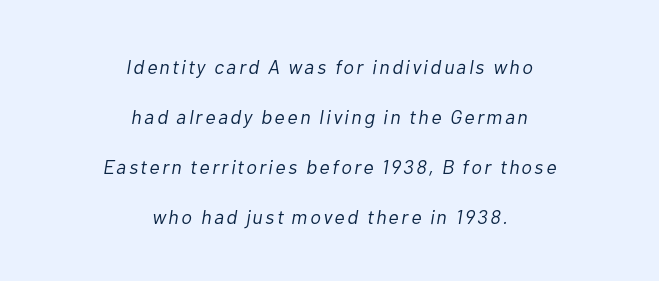
The image shows 20 px text type, italic (leaning right); set centered, loose line spacing (2.5x), not underlined.
